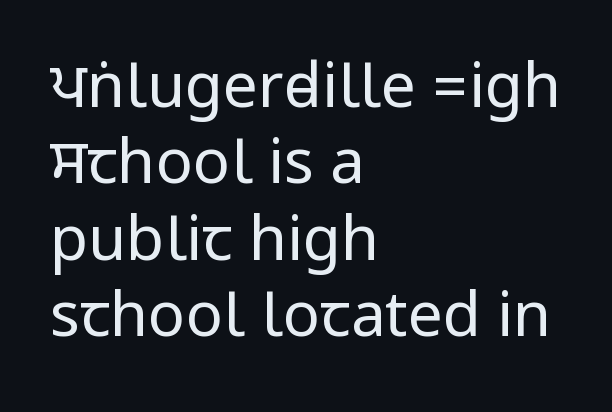
{"serif": "no", "italic": "no", "bold": "no", "weight": "regular", "width": "condensed", "stroke_contrast": "low", "underline": "no", "align": "left", "line_spacing_ratio": 1.23, "letter_spacing": "normal", "letter_spacing_em": 0.0, "glyph_px": 62}
